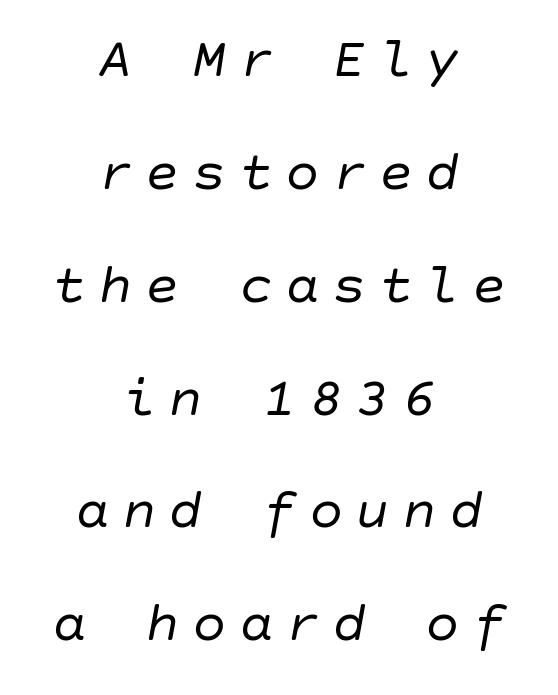
Anything drawn beneath the words? Only blank space. Weight class: somewhere from thin through regular. What's the leading like? Stretched, with rows far apart. Emphasis-style slanted type is in use.
